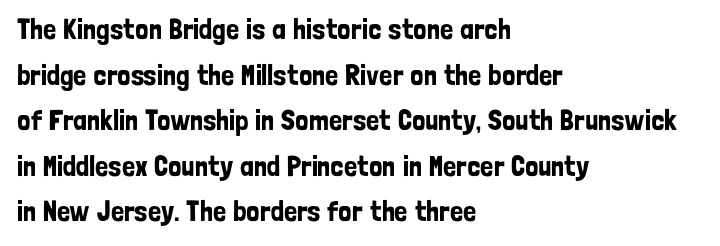
Q: Is the text italic (slanted)? A: No, it is upright.
Q: Is the typeface a serif or a sans-serif typeface? A: Sans-serif.
Q: Is the text underlined? A: No.
Q: How is the paragraph aligned? A: Left-aligned.
Q: Is the spacing between letters normal or unusually wide? A: Normal.
Q: Is the spacing between lines tight, normal or loose? A: Normal.
Q: Width (condensed, normal, or wide)? A: Condensed.
Q: Stroke contrast? A: Low.
Q: x-height? A: Medium.
Q: Monospaced? A: No.
